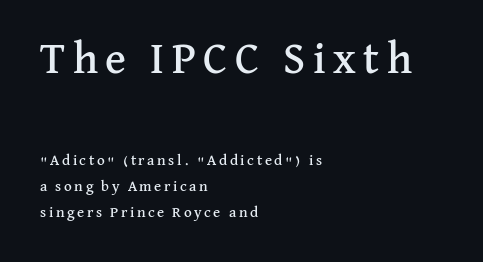
Posture: vertical. Where is the straight margin? On the left. Here the designer chose a conventional face with non-uniform glyph widths. Classification — serif. The foot of each line stays bare and open. The rendering shrinks the type as you move from the upper chunk to the lower.
